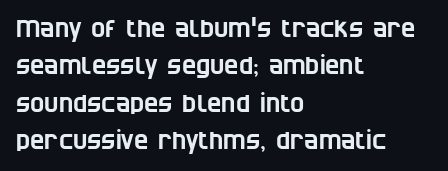
The image shows 24 px text type; set left-aligned, normal line spacing (1.56x), normal letter spacing, not underlined.
